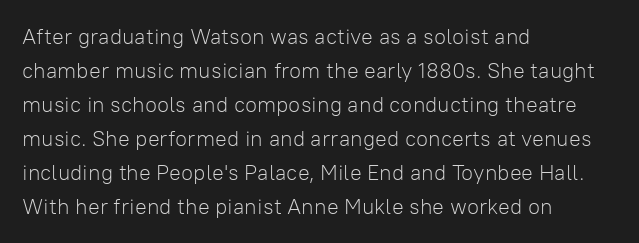
The image shows 22 px text type, upright; set left-aligned, normal line spacing (1.55x), normal letter spacing, not underlined.
